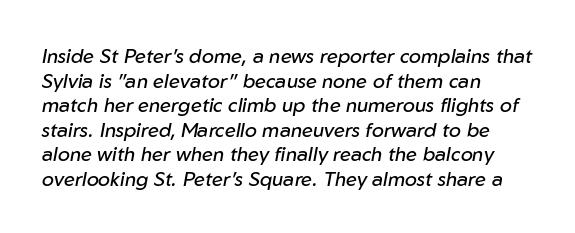
This sample uses plain, unmodified letter spacing. A student would call this left alignment; a typographer would say flush left, rag right. The zone under the glyphs is completely vacant. The font's italic variant was chosen for this text. Counters stay open thanks to moderate or lighter strokes.
